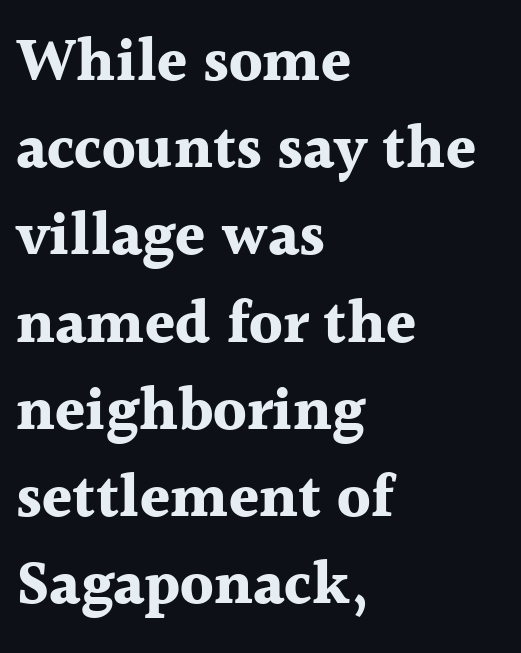
{"serif": "yes", "italic": "no", "bold": "yes", "weight": "bold", "width": "normal", "x_height": "medium", "monospaced": "no", "underline": "no", "align": "left", "line_spacing": "normal", "line_spacing_ratio": 1.43, "letter_spacing": "normal", "letter_spacing_em": 0.0, "glyph_px": 61}
